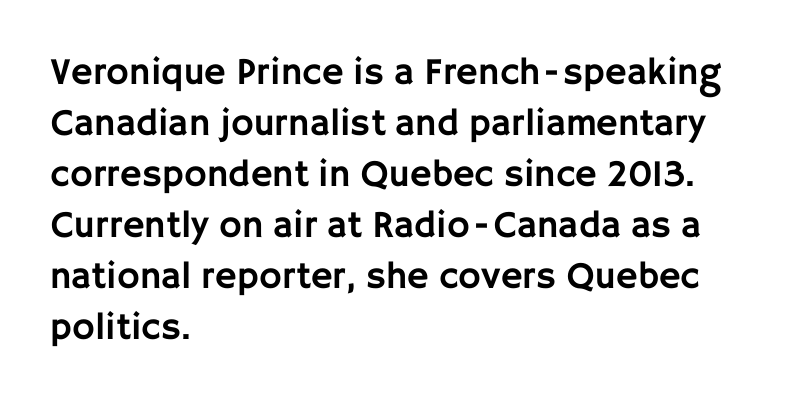
Q: Is the text italic (slanted)? A: No, it is upright.
Q: Is the typeface a serif or a sans-serif typeface? A: Sans-serif.
Q: Is the text underlined? A: No.
Q: How is the paragraph aligned? A: Left-aligned.
Q: Is the spacing between letters normal or unusually wide? A: Normal.
Q: Is the spacing between lines tight, normal or loose? A: Normal.
Q: Width (condensed, normal, or wide)? A: Normal.
Q: Stroke contrast? A: Low.
Q: x-height? A: Large.
Q: Monospaced? A: No.
